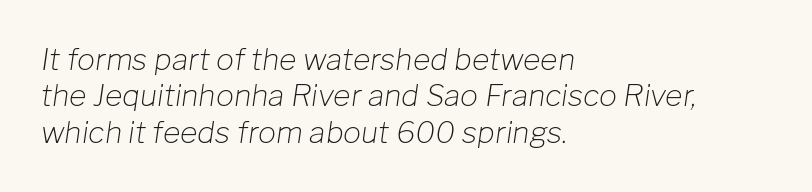
The lines are quadded left. Glyph-to-glyph distance matches everyday printed text. The rendering uses natural spacing where letterforms have individual widths. The zone under the glyphs is completely vacant. Rendered with sloped, italic letterforms. No heavy texture on the line: the type isn't bold.
